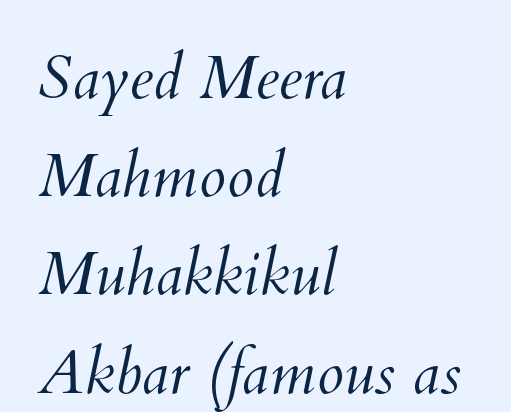
{"bold": "no", "weight": "light", "width": "normal", "stroke_contrast": "medium", "x_height": "small", "monospaced": "no", "underline": "no", "align": "left", "line_spacing": "normal", "line_spacing_ratio": 1.61, "letter_spacing": "normal", "letter_spacing_em": 0.0, "glyph_px": 61}
